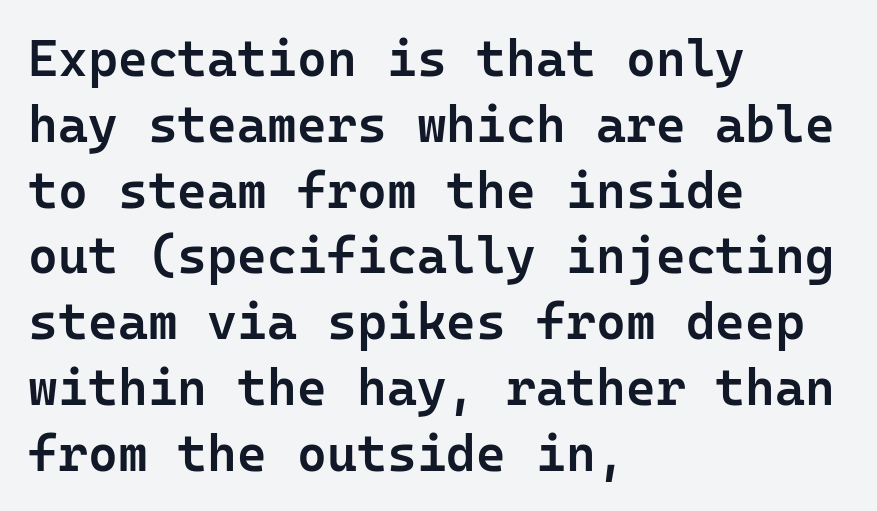
The image shows 51 px semibold sans-serif type, upright, monospaced; set left-aligned, normal line spacing (1.29x), normal letter spacing, not underlined; low stroke contrast and a medium x-height.
